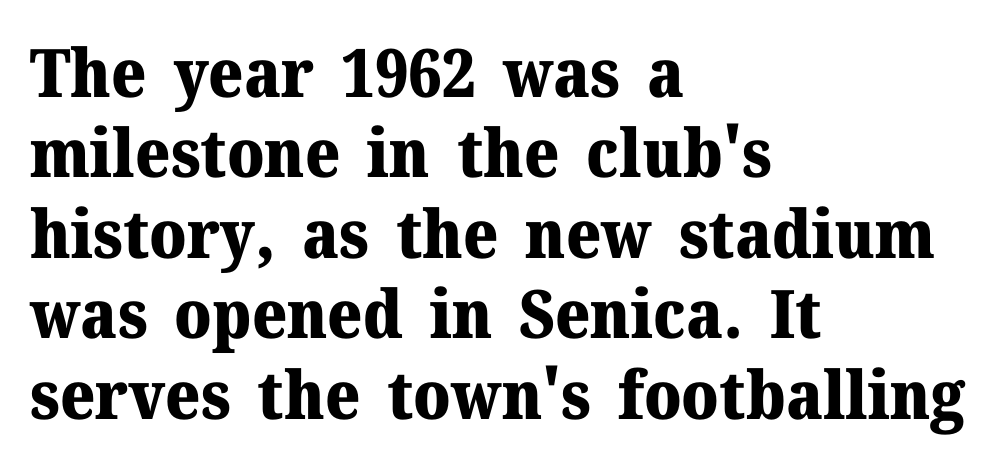
Q: Is the text bold? A: Yes.
Q: Is the text italic (slanted)? A: No, it is upright.
Q: Is the typeface a serif or a sans-serif typeface? A: Serif.
Q: Is the text underlined? A: No.
Q: How is the paragraph aligned? A: Left-aligned.
Q: Is the spacing between letters normal or unusually wide? A: Normal.
Q: Width (condensed, normal, or wide)? A: Normal.
Q: Stroke contrast? A: Medium.
Q: x-height? A: Medium.
Q: Monospaced? A: No.
